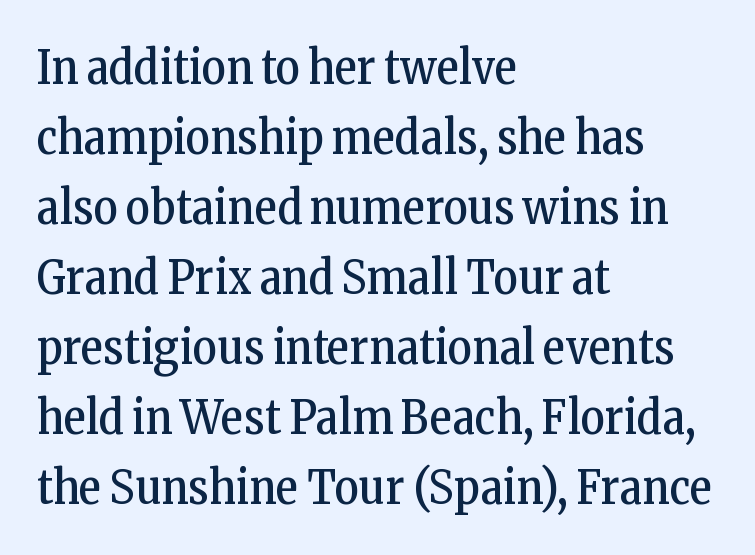
Q: Is the text bold? A: No.
Q: Is the text italic (slanted)? A: No, it is upright.
Q: Is the typeface a serif or a sans-serif typeface? A: Serif.
Q: Is the text underlined? A: No.
Q: How is the paragraph aligned? A: Left-aligned.
Q: Is the spacing between letters normal or unusually wide? A: Normal.
Q: Is the spacing between lines tight, normal or loose? A: Normal.
Q: Width (condensed, normal, or wide)? A: Condensed.
Q: Stroke contrast? A: Low.
Q: x-height? A: Medium.
Q: Monospaced? A: No.
